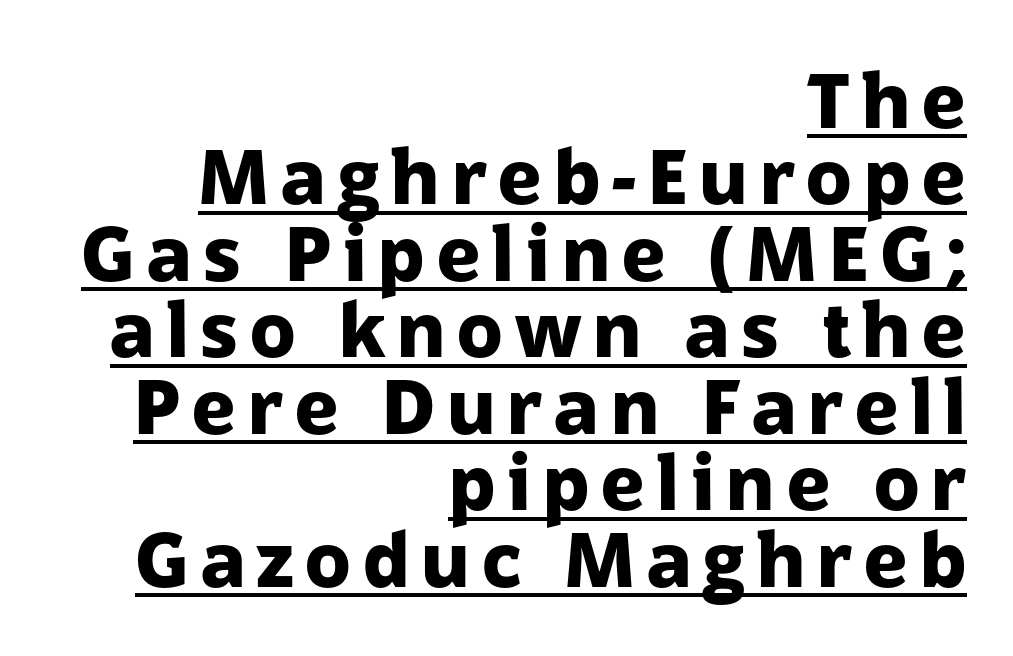
{"serif": "no", "italic": "no", "bold": "yes", "weight": "heavy", "width": "normal", "stroke_contrast": "low", "x_height": "medium", "monospaced": "no", "underline": "yes", "align": "right", "line_spacing": "tight", "line_spacing_ratio": 1.02, "glyph_px": 75}
